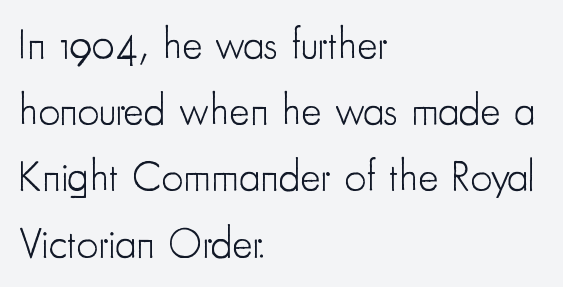
Q: Is the text bold? A: No.
Q: Is the text italic (slanted)? A: No, it is upright.
Q: Is the typeface a serif or a sans-serif typeface? A: Sans-serif.
Q: Is the text underlined? A: No.
Q: How is the paragraph aligned? A: Left-aligned.
Q: Is the spacing between letters normal or unusually wide? A: Normal.
Q: Is the spacing between lines tight, normal or loose? A: Normal.
Q: Width (condensed, normal, or wide)? A: Condensed.
Q: Stroke contrast? A: Low.
Q: x-height? A: Small.
Q: Monospaced? A: No.
